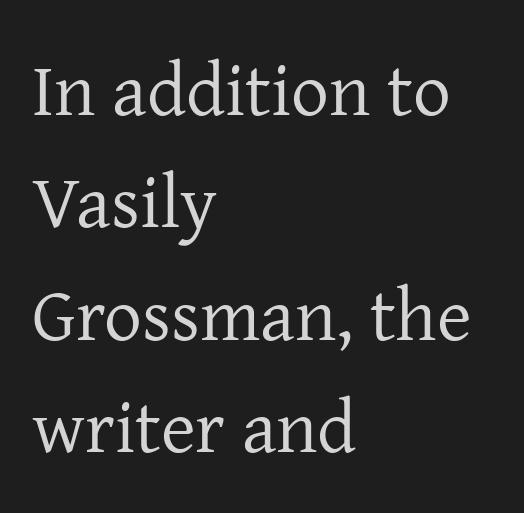
{"serif": "yes", "italic": "no", "bold": "no", "weight": "regular", "width": "normal", "stroke_contrast": "low", "x_height": "medium", "monospaced": "no", "underline": "no", "align": "left", "line_spacing": "normal", "line_spacing_ratio": 1.5, "letter_spacing": "normal", "letter_spacing_em": 0.0, "glyph_px": 75}
